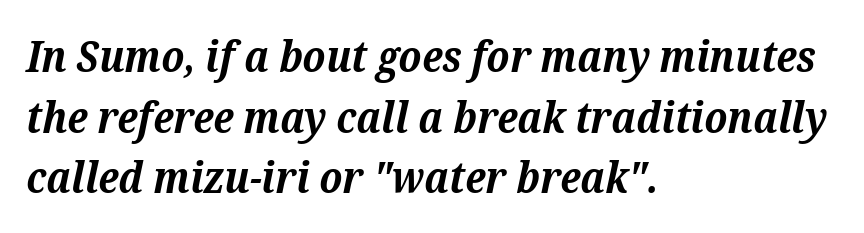
{"serif": "yes", "italic": "yes", "lean": "right", "slant_degrees": 12, "bold": "yes", "weight": "bold", "width": "normal", "stroke_contrast": "medium", "x_height": "medium", "monospaced": "no", "underline": "no", "align": "left", "line_spacing": "normal", "line_spacing_ratio": 1.41, "letter_spacing": "normal", "letter_spacing_em": 0.0, "glyph_px": 43}
